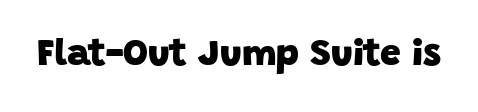
{"serif": "no", "bold": "yes", "weight": "heavy", "width": "normal", "stroke_contrast": "low", "x_height": "large", "monospaced": "no", "underline": "no", "letter_spacing": "normal", "letter_spacing_em": 0.0, "glyph_px": 37}
